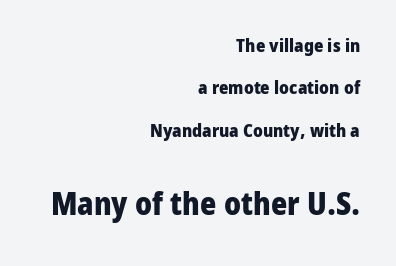
{"serif": "no", "italic": "no", "bold": "yes", "weight": "heavy", "width": "normal", "stroke_contrast": "low", "x_height": "medium", "monospaced": "no", "underline": "no", "align": "right", "line_spacing": "loose", "line_spacing_ratio": 2.35, "letter_spacing": "normal", "letter_spacing_em": 0.0, "larger_block": "second", "size_ratio": 1.72, "glyph_px": 31}
